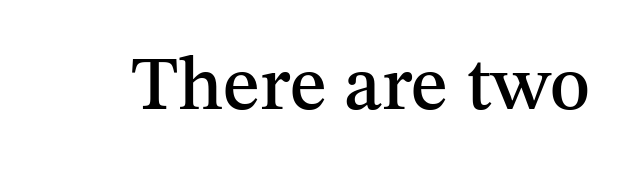
The image shows 76 px serif type, upright; set normal letter spacing, not underlined; medium stroke contrast and a medium x-height.
